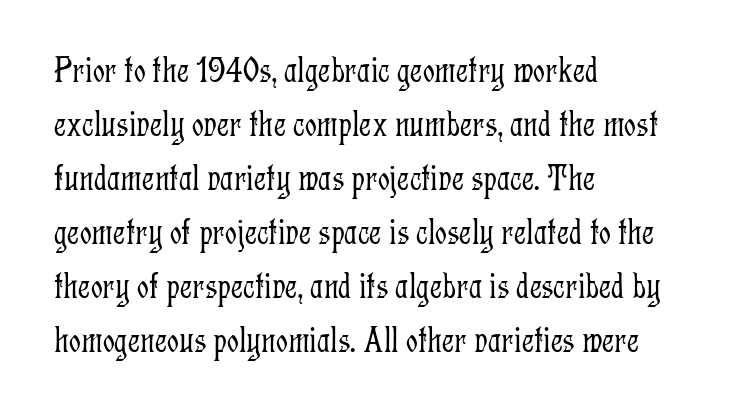
Caption: multi-line text, flush left, ragged right. Posture: vertical. The typeface has the unassuming heft of standard copy or less. One glance says typical: line gaps are just what's usual.
